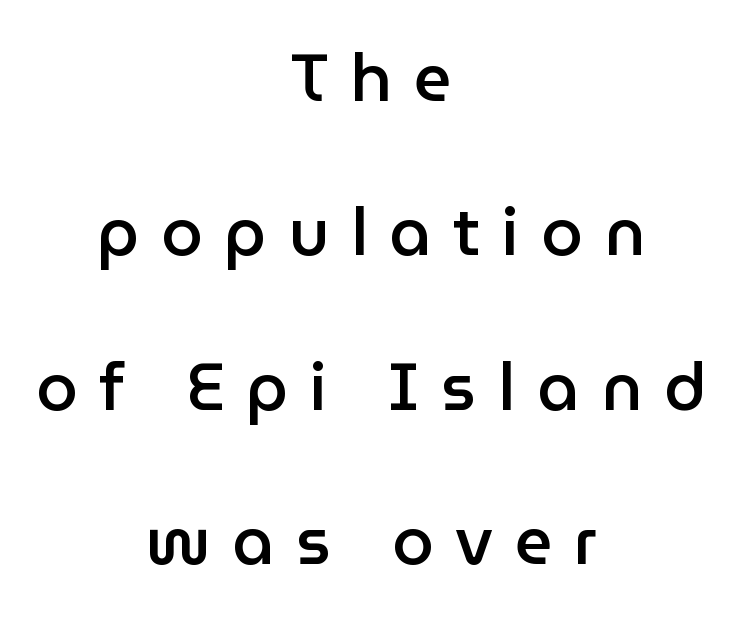
Q: Is the text bold? A: Semi-bold.
Q: Is the text italic (slanted)? A: No, it is upright.
Q: Is the typeface a serif or a sans-serif typeface? A: Sans-serif.
Q: Is the text underlined? A: No.
Q: How is the paragraph aligned? A: Centered.
Q: Is the spacing between letters normal or unusually wide? A: Unusually wide.
Q: Is the spacing between lines tight, normal or loose? A: Loose.
Q: Width (condensed, normal, or wide)? A: Normal.
Q: Stroke contrast? A: Low.
Q: x-height? A: Medium.
Q: Monospaced? A: No.
